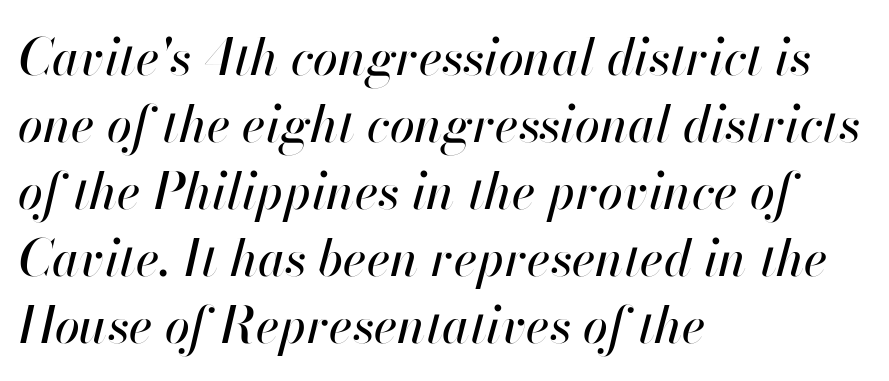
Q: Is the text italic (slanted)? A: Yes, it leans right by about 13 degrees.
Q: Is the text underlined? A: No.
Q: How is the paragraph aligned? A: Left-aligned.
Q: Is the spacing between letters normal or unusually wide? A: Normal.
Q: Is the spacing between lines tight, normal or loose? A: Normal.
Q: Width (condensed, normal, or wide)? A: Normal.
Q: Stroke contrast? A: High.
Q: x-height? A: Small.
Q: Monospaced? A: No.
